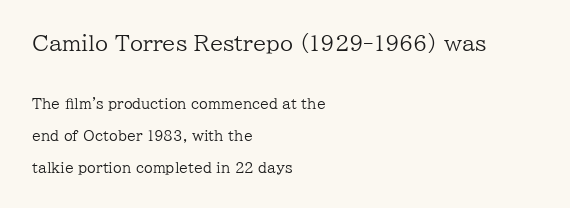
Here the glyphs are tracked normally, forming tight word shapes. No chunkiness to these letters — they're not bold. The strip under each line holds only bare page. The rendering uses a large line-height, opening up the rows. The text block is weighted toward the left margin, trailing off unevenly rightward. The emphasis by scale lands on block number one, above.
